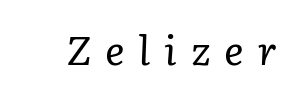
Is this a fixed-width face? No — the glyphs have proportional, varying widths. The letters are slanted; this is an italic face. Letters rest on an invisible, unmarked baseline. Heft: none added — not bold. The type family on display is of the serif kind.
